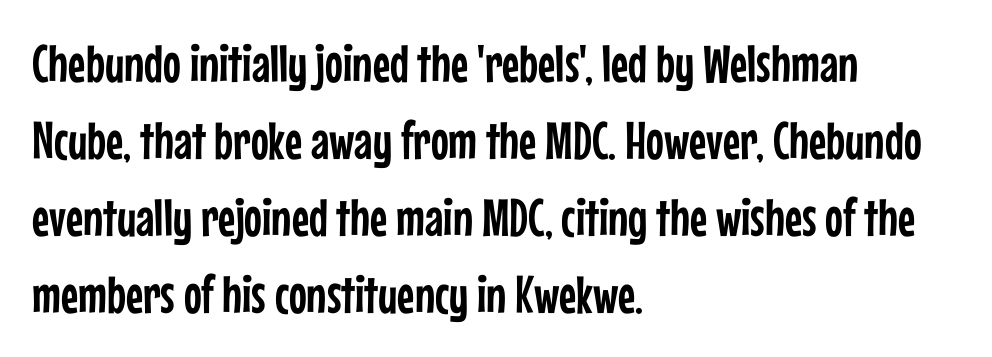
The lines sit at an ordinary, default distance from one another. The line texture is even and compact thanks to regular tracking. Decoration check: the copy has no underline. If you drew a line through each stem, it would be perfectly vertical. One-word summary of the alignment: left. Spacing verdict: proportional, widths tailored to each character.
